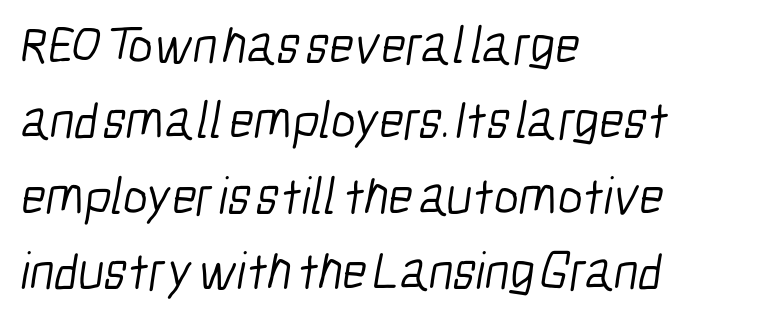
Q: Is the text bold? A: No.
Q: Is the typeface a serif or a sans-serif typeface? A: Sans-serif.
Q: Is the text underlined? A: No.
Q: How is the paragraph aligned? A: Left-aligned.
Q: Is the spacing between letters normal or unusually wide? A: Normal.
Q: Is the spacing between lines tight, normal or loose? A: Normal.
Q: Width (condensed, normal, or wide)? A: Condensed.
Q: Stroke contrast? A: Low.
Q: x-height? A: Medium.
Q: Monospaced? A: No.
